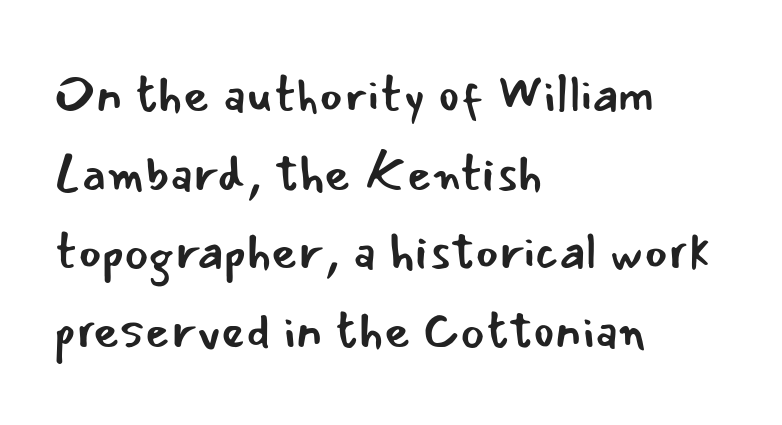
Each line starts at the same left margin while the right side varies. Vertical stems look standard width or narrower in stroke. The letters advance in unequal steps, a hallmark of proportional type. The typeface chosen for these lines omits serifs. Interline gaps are of average width in this sample.
